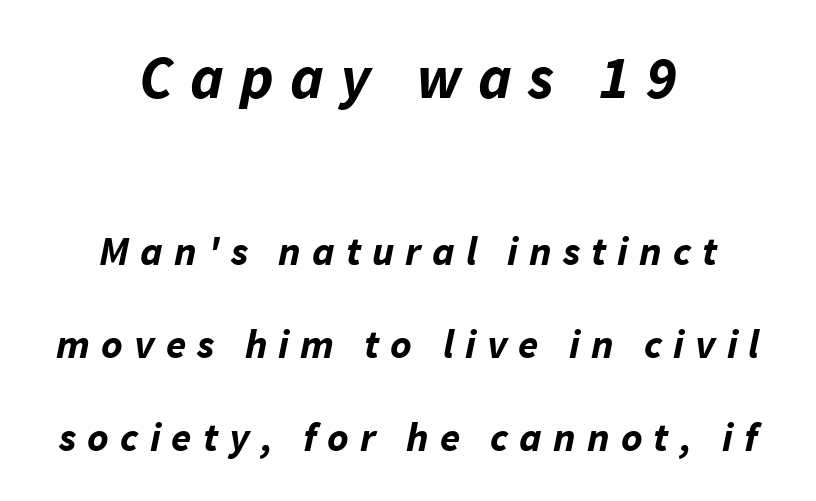
The image shows 61 px bold type, italic (leaning right); set centered, loose line spacing (2.27x), unusually wide letter spacing (+0.27 em), not underlined; the first (top) block is 1.49x larger; low stroke contrast and a medium x-height.
